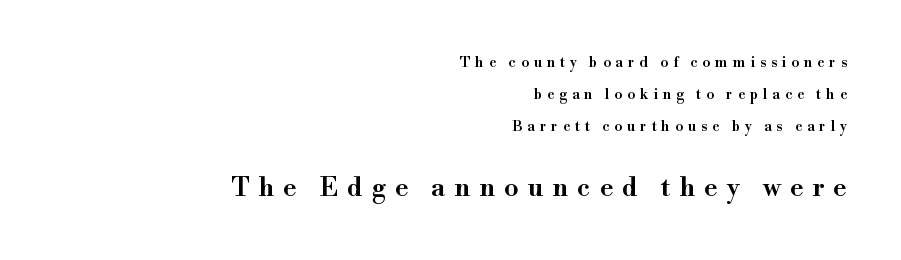
Is there any slant? The stems are plumb. Compared with typical body copy, the letter spacing here is much looser. Set as a demibold, roughly 600 on the weight scale. Two sizes are in play, and the larger belongs to the second block.
